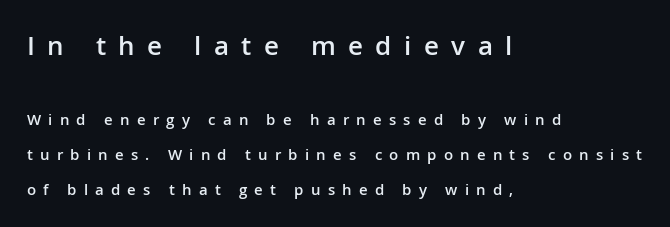
The image shows 26 px text type, upright; set left-aligned, loose line spacing (2.34x), unusually wide letter spacing (+0.48 em), not underlined; the first (top) block is 1.73x larger.
